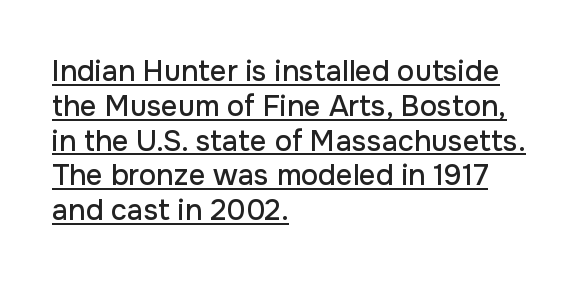
{"serif": "no", "italic": "no", "width": "normal", "stroke_contrast": "low", "x_height": "medium", "monospaced": "no", "underline": "yes", "align": "left", "line_spacing_ratio": 1.2, "letter_spacing": "normal", "letter_spacing_em": 0.0, "glyph_px": 29}
